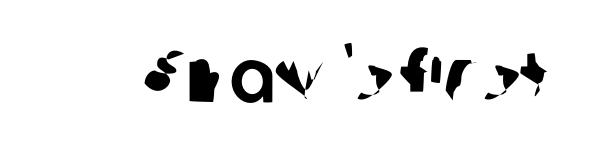
Q: Is the typeface a serif or a sans-serif typeface? A: Sans-serif.
Q: Is the text underlined? A: No.
Q: Is the spacing between letters normal or unusually wide? A: Normal.
Q: Width (condensed, normal, or wide)? A: Normal.
Q: Stroke contrast? A: Low.
Q: x-height? A: Medium.
Q: Monospaced? A: No.
